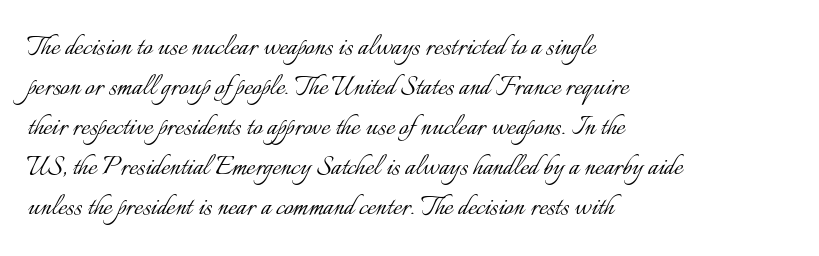
Q: Is the text bold? A: No.
Q: Is the text italic (slanted)? A: Yes.
Q: Is the text underlined? A: No.
Q: How is the paragraph aligned? A: Left-aligned.
Q: Is the spacing between letters normal or unusually wide? A: Normal.
Q: Width (condensed, normal, or wide)? A: Normal.
Q: Stroke contrast? A: Low.
Q: x-height? A: Small.
Q: Monospaced? A: No.
